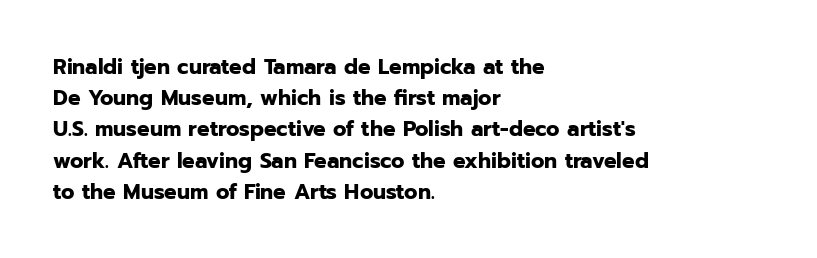
The image shows 22 px bold type, upright; set left-aligned, normal line spacing (1.42x), normal letter spacing, not underlined.
